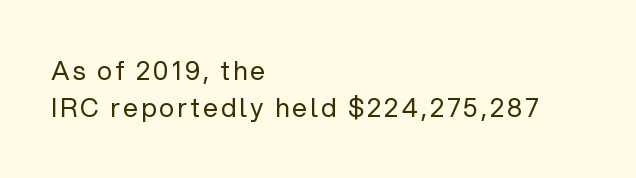
{"italic": "no", "bold": "no", "underline": "no", "align": "left", "line_spacing": "normal", "line_spacing_ratio": 1.43, "glyph_px": 26}
